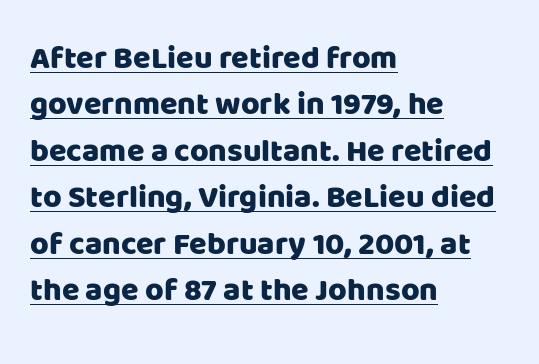
The typesetter has applied underlining to the passage shown. No extra tracking has been applied to these lines. Visually the block forms a straight wall on the left and a jagged coastline on the right. These lines are rendered in a variable-pitch font. The passage shown stacks its lines at a standard gap. No italicization has been applied; the sample stays upright.
